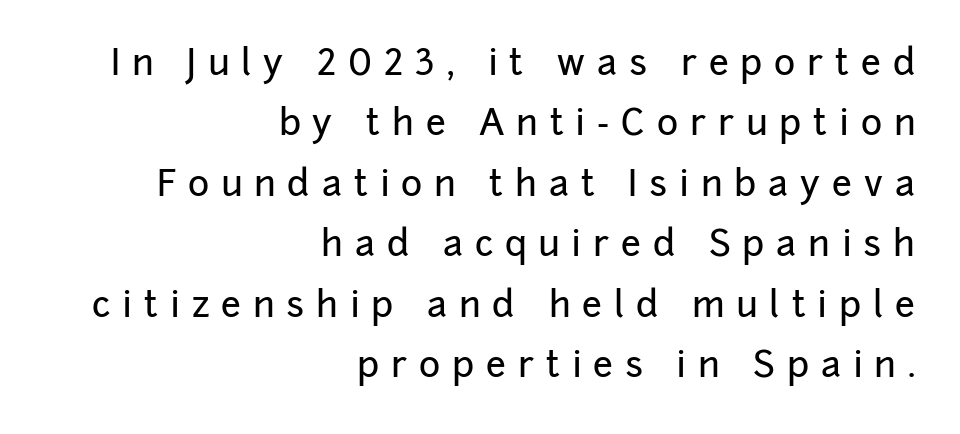
The image shows 36 px sans-serif type, upright; set right-aligned, normal line spacing (1.68x), unusually wide letter spacing (+0.33 em), not underlined; low stroke contrast and a medium x-height.
